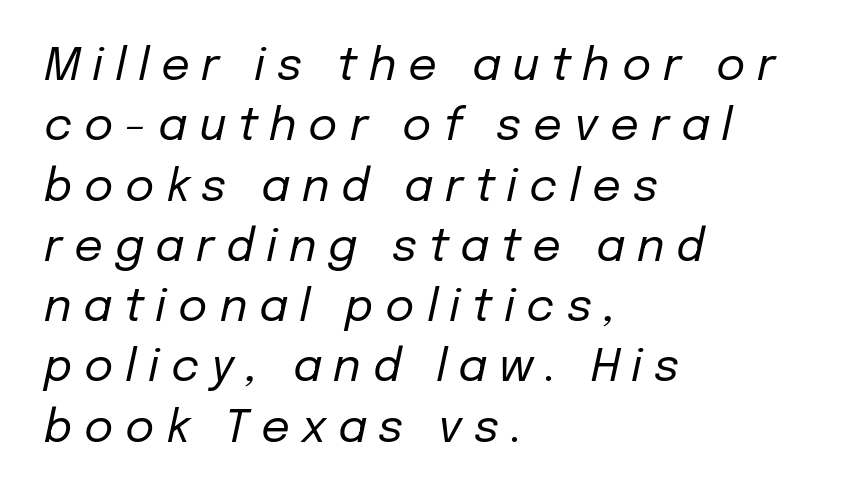
A typesetter would call this heavily tracked-out type. Every character sits at an angle, as italics do. The typesetter chose a ragged-right arrangement here. The face used here is proportionally spaced, like ordinary book or web type.
